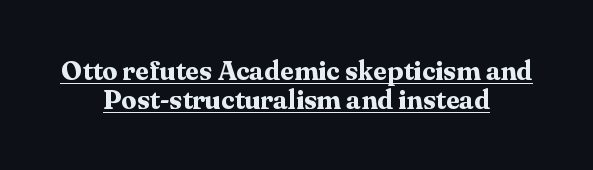
The image shows 27 px bold type, upright; set centered, tight line spacing (1.08x), normal letter spacing, underlined.
